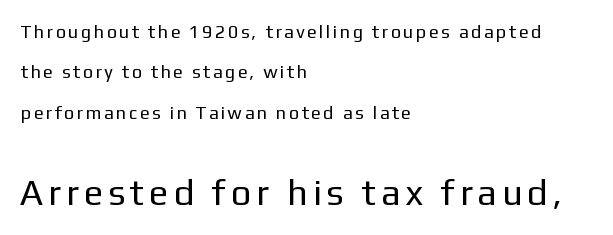
Q: Is the text bold? A: No.
Q: Is the text italic (slanted)? A: No, it is upright.
Q: Is the typeface a serif or a sans-serif typeface? A: Sans-serif.
Q: Is the text underlined? A: No.
Q: How is the paragraph aligned? A: Left-aligned.
Q: Is the spacing between letters normal or unusually wide? A: Unusually wide.
Q: Is the spacing between lines tight, normal or loose? A: Loose.
Q: Which block of text is set in a larger size, the first (top) or the second (bottom)? A: The second (bottom) one.
Q: Width (condensed, normal, or wide)? A: Normal.
Q: Stroke contrast? A: Low.
Q: x-height? A: Medium.
Q: Monospaced? A: No.
